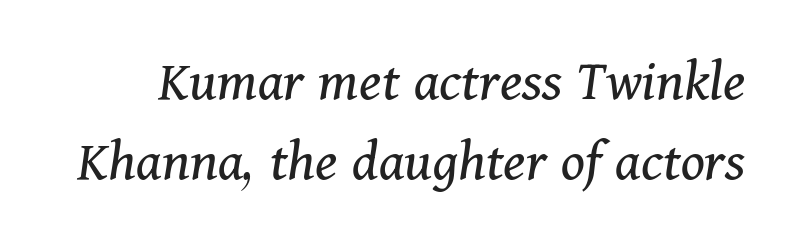
Q: Is the text bold? A: No.
Q: Is the text italic (slanted)? A: Yes, it leans right by about 11 degrees.
Q: Is the typeface a serif or a sans-serif typeface? A: Serif.
Q: Is the text underlined? A: No.
Q: Is the spacing between letters normal or unusually wide? A: Normal.
Q: Is the spacing between lines tight, normal or loose? A: Normal.
Q: Width (condensed, normal, or wide)? A: Normal.
Q: Stroke contrast? A: Medium.
Q: x-height? A: Medium.
Q: Monospaced? A: No.
